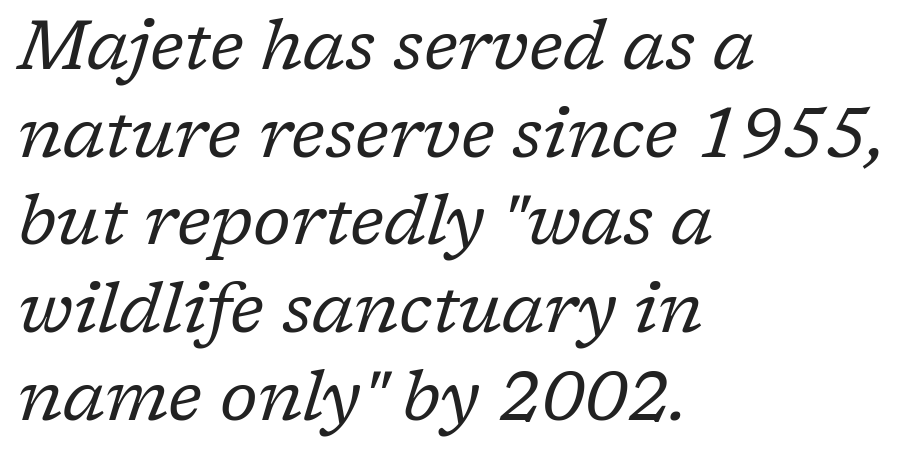
The image shows 69 px regular-weight serif type, italic (leaning right); set left-aligned, normal line spacing (1.27x), normal letter spacing, not underlined; low stroke contrast and a medium x-height.
